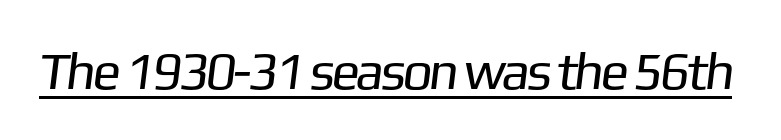
{"serif": "no", "bold": "no", "weight": "regular", "width": "normal", "stroke_contrast": "low", "x_height": "medium", "monospaced": "no", "underline": "yes", "letter_spacing": "normal", "letter_spacing_em": 0.0, "glyph_px": 53}
